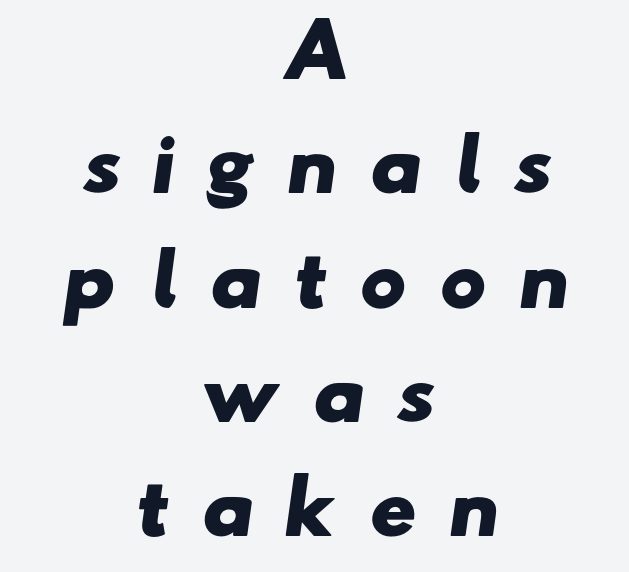
The image shows 71 px heavy, wide sans-serif type; set centered, normal line spacing (1.61x), unusually wide letter spacing (+0.43 em), not underlined; low stroke contrast and a small x-height.
